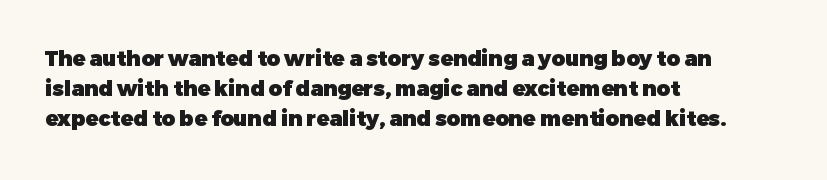
{"italic": "no", "bold": "yes", "underline": "no", "align": "left", "line_spacing": "normal", "line_spacing_ratio": 1.44, "letter_spacing": "normal", "letter_spacing_em": 0.0, "glyph_px": 21}
